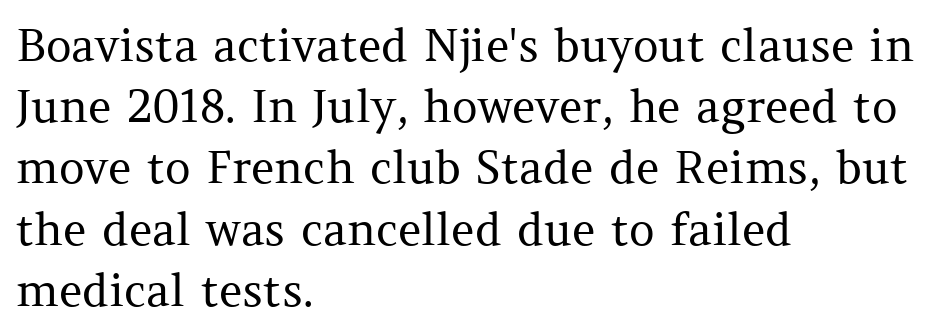
The image shows 45 px regular-weight serif type, upright; set left-aligned, normal line spacing (1.36x), normal letter spacing, not underlined; medium stroke contrast and a medium x-height.
